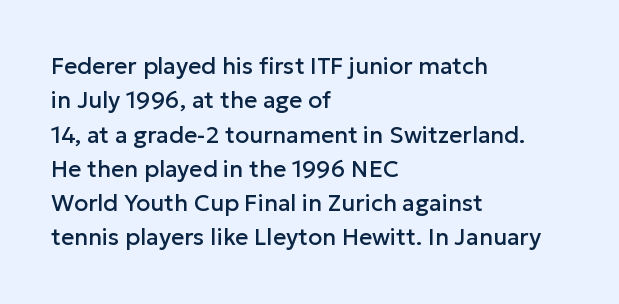
Q: Is the text italic (slanted)? A: No, it is upright.
Q: Is the text underlined? A: No.
Q: How is the paragraph aligned? A: Left-aligned.
Q: Is the spacing between letters normal or unusually wide? A: Normal.
Q: Is the spacing between lines tight, normal or loose? A: Normal.
